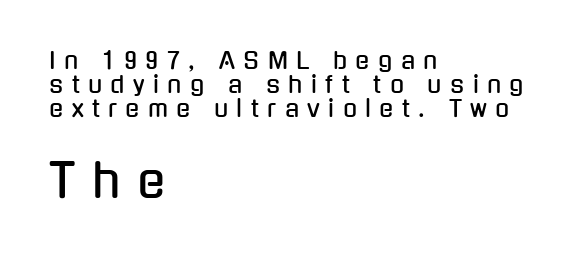
{"serif": "no", "italic": "no", "width": "condensed", "stroke_contrast": "low", "x_height": "medium", "monospaced": "no", "underline": "no", "align": "left", "line_spacing": "tight", "line_spacing_ratio": 1.04, "letter_spacing": "wide", "letter_spacing_em": 0.37, "larger_block": "second", "size_ratio": 2.0, "glyph_px": 46}
